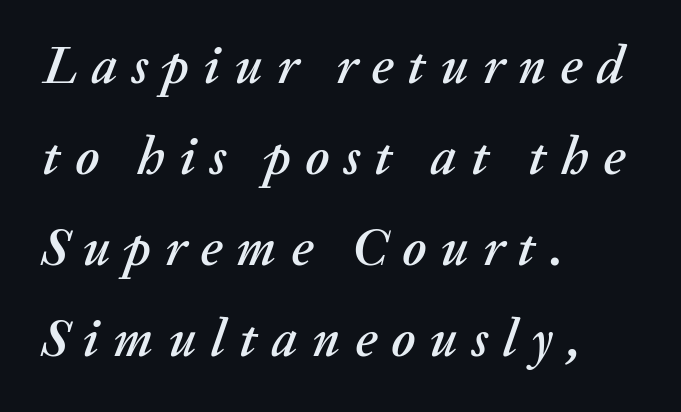
The image shows 53 px text type, italic (leaning right); set left-aligned, line spacing 1.72x, unusually wide letter spacing (+0.27 em), not underlined; medium stroke contrast and a medium x-height.
